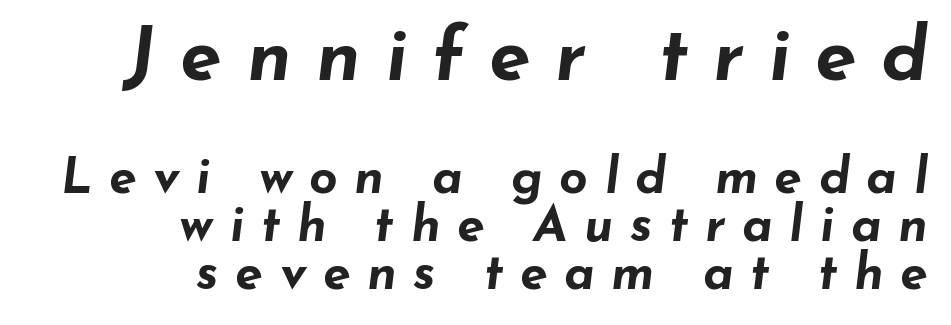
{"italic": "yes", "lean": "right", "slant_degrees": 7, "bold": "yes", "weight": "bold", "width": "wide", "stroke_contrast": "low", "x_height": "small", "monospaced": "no", "underline": "no", "align": "right", "line_spacing": "tight", "line_spacing_ratio": 0.96, "letter_spacing": "wide", "letter_spacing_em": 0.33, "larger_block": "first", "size_ratio": 1.5, "glyph_px": 75}
